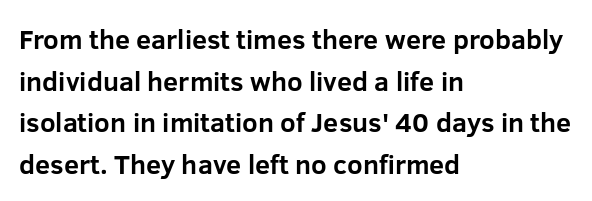
This sample keeps an unexceptional amount of space between lines. Which margin do the lines hug? The left one — the right edge is uneven. The specimen omits any rule beneath the text block's lines. Students, note that the glyphs here touch the page at normal intervals. This is heavy type, rendered in bold.
